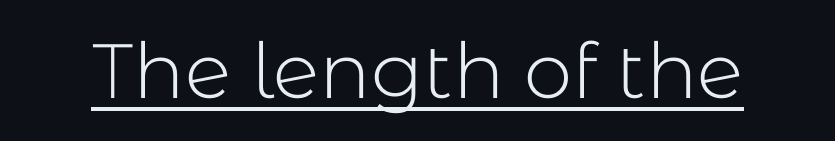
{"serif": "no", "italic": "no", "bold": "no", "weight": "light", "width": "normal", "stroke_contrast": "low", "x_height": "medium", "monospaced": "no", "underline": "yes", "letter_spacing": "normal", "letter_spacing_em": 0.0, "glyph_px": 77}
